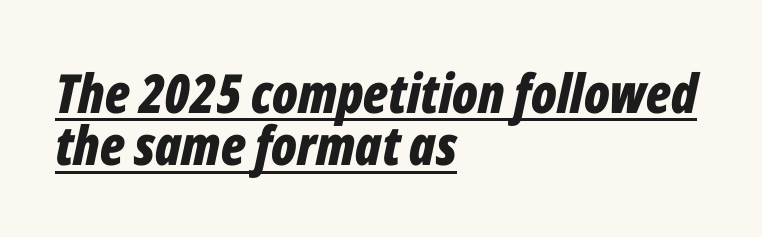
The string is rendered with underlining switched on. Slant detected: the letters are inclined. How heavy is the stroke? Heavy — this is a bold. Rows of type sit shoulder to shoulder in the vertical direction.
